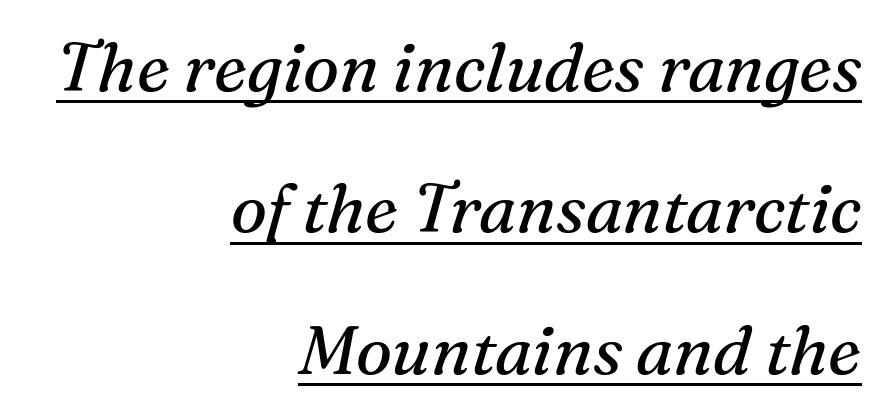
{"serif": "yes", "italic": "yes", "lean": "right", "slant_degrees": 16, "bold": "no", "weight": "regular", "width": "normal", "stroke_contrast": "medium", "x_height": "medium", "monospaced": "no", "underline": "yes", "align": "right", "line_spacing": "loose", "line_spacing_ratio": 2.08, "letter_spacing": "normal", "letter_spacing_em": 0.0, "glyph_px": 68}
